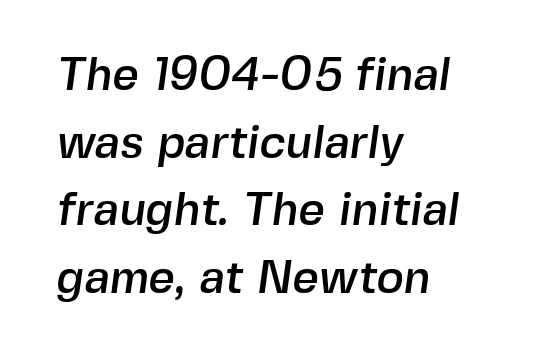
The image shows 46 px sans-serif type; set left-aligned, normal line spacing (1.47x), normal letter spacing, not underlined; a medium x-height.
